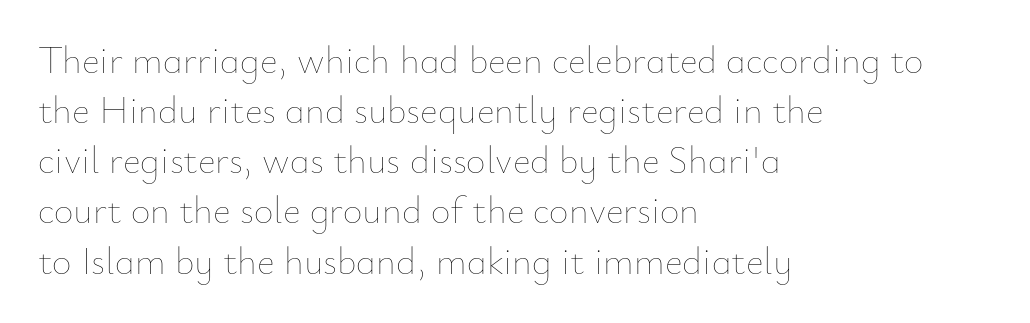
Q: Is the text bold? A: No.
Q: Is the text italic (slanted)? A: No, it is upright.
Q: Is the text underlined? A: No.
Q: How is the paragraph aligned? A: Left-aligned.
Q: Is the spacing between letters normal or unusually wide? A: Normal.
Q: Is the spacing between lines tight, normal or loose? A: Normal.
Q: Width (condensed, normal, or wide)? A: Normal.
Q: Stroke contrast? A: Low.
Q: x-height? A: Small.
Q: Monospaced? A: No.
